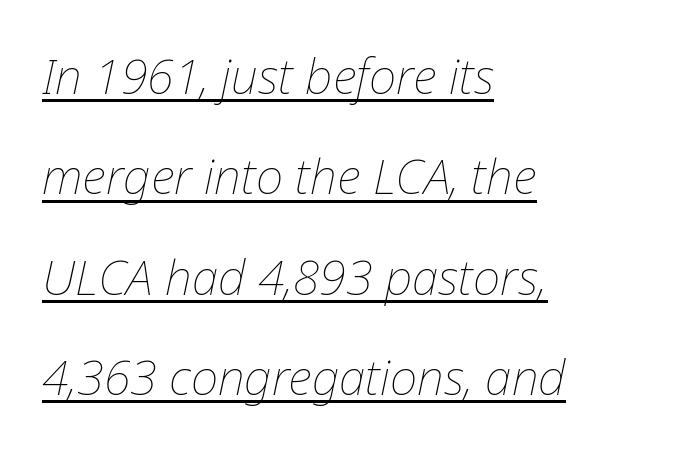
The image shows 48 px thin type, italic (leaning right); set left-aligned, loose line spacing (2.09x), normal letter spacing, underlined; low stroke contrast and a medium x-height.
